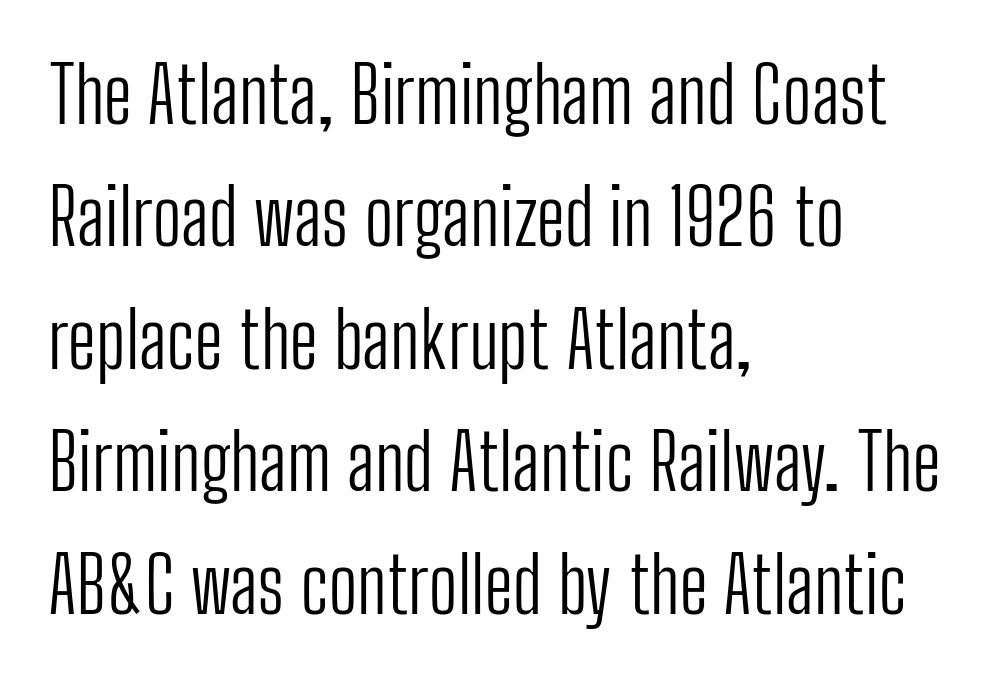
Q: Is the text bold? A: No.
Q: Is the text italic (slanted)? A: No, it is upright.
Q: Is the typeface a serif or a sans-serif typeface? A: Sans-serif.
Q: Is the text underlined? A: No.
Q: How is the paragraph aligned? A: Left-aligned.
Q: Is the spacing between letters normal or unusually wide? A: Normal.
Q: Is the spacing between lines tight, normal or loose? A: Normal.
Q: Width (condensed, normal, or wide)? A: Condensed.
Q: Stroke contrast? A: Low.
Q: x-height? A: Medium.
Q: Monospaced? A: No.
